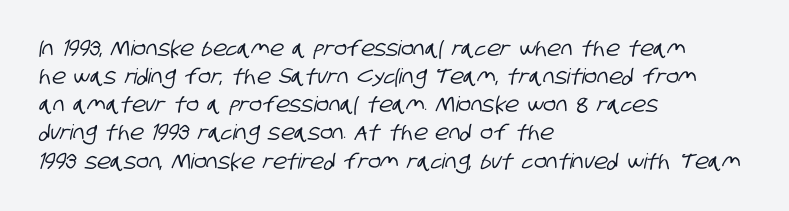
{"underline": "no", "align": "left", "line_spacing": "normal", "line_spacing_ratio": 1.34, "letter_spacing": "normal", "letter_spacing_em": 0.0, "glyph_px": 21}
